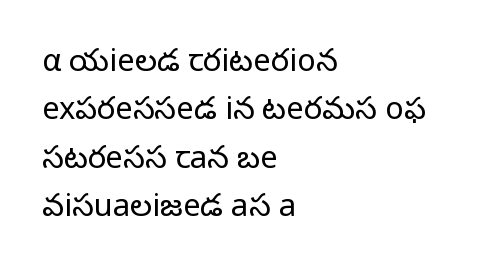
Q: Is the text bold? A: No.
Q: Is the text italic (slanted)? A: No, it is upright.
Q: Is the typeface a serif or a sans-serif typeface? A: Sans-serif.
Q: Is the text underlined? A: No.
Q: How is the paragraph aligned? A: Left-aligned.
Q: Is the spacing between letters normal or unusually wide? A: Normal.
Q: Is the spacing between lines tight, normal or loose? A: Normal.
Q: Width (condensed, normal, or wide)? A: Normal.
Q: Stroke contrast? A: Low.
Q: x-height? A: Medium.
Q: Monospaced? A: No.
